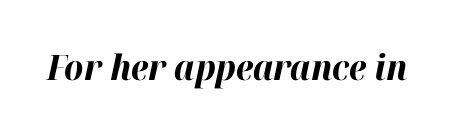
Q: Is the text bold? A: Yes.
Q: Is the text italic (slanted)? A: Yes, it leans right by about 12 degrees.
Q: Is the text underlined? A: No.
Q: Is the spacing between letters normal or unusually wide? A: Normal.
Q: Width (condensed, normal, or wide)? A: Normal.
Q: Stroke contrast? A: High.
Q: x-height? A: Medium.
Q: Monospaced? A: No.
